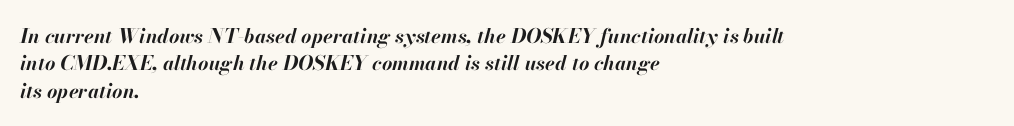
The image shows 20 px bold type, italic (leaning right); set left-aligned, normal line spacing (1.37x), normal letter spacing, not underlined.
